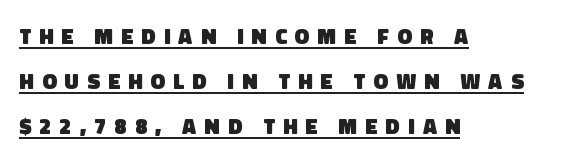
Q: Is the text bold? A: Yes.
Q: Is the text underlined? A: Yes.
Q: How is the paragraph aligned? A: Left-aligned.
Q: Is the spacing between letters normal or unusually wide? A: Unusually wide.
Q: Is the spacing between lines tight, normal or loose? A: Loose.
